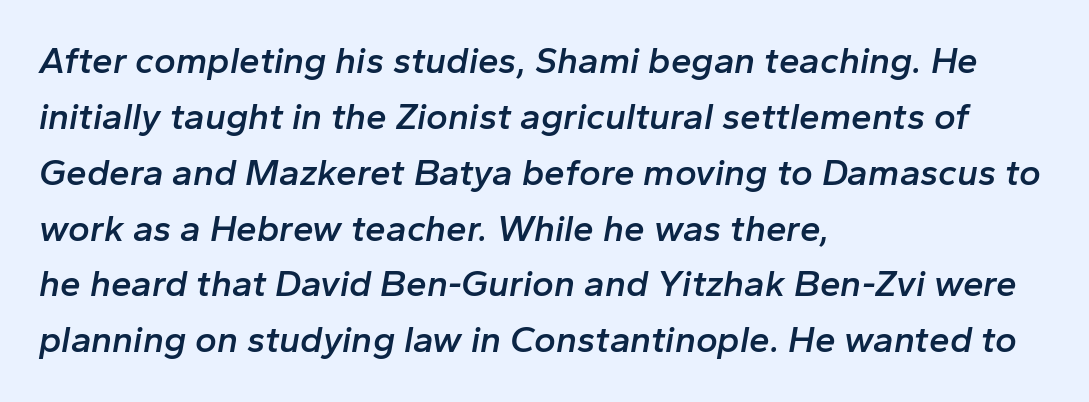
Q: Is the text bold? A: Semi-bold.
Q: Is the text italic (slanted)? A: Yes, it leans right by about 10 degrees.
Q: Is the text underlined? A: No.
Q: How is the paragraph aligned? A: Left-aligned.
Q: Is the spacing between letters normal or unusually wide? A: Normal.
Q: Is the spacing between lines tight, normal or loose? A: Normal.
Q: Width (condensed, normal, or wide)? A: Normal.
Q: Stroke contrast? A: Low.
Q: x-height? A: Medium.
Q: Monospaced? A: No.
